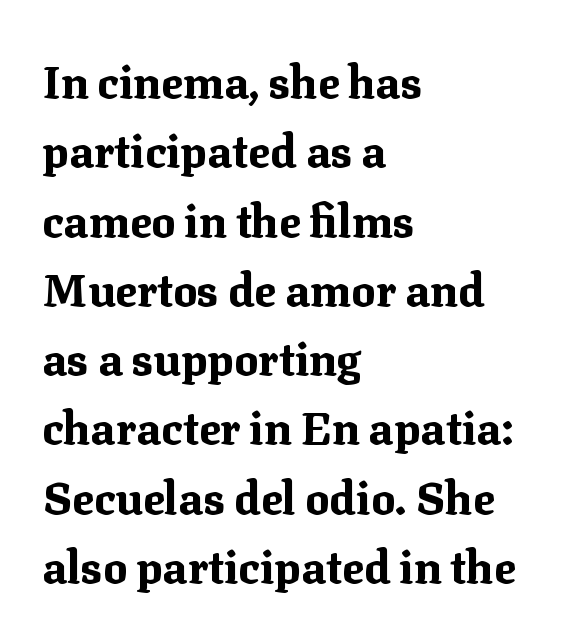
The letters stand upright; this is a roman face. All the whitespace from short lines collects on the right. Is the letter spacing exaggerated? No — it looks like the ordinary default. Weight check: bold — yes, fully.
